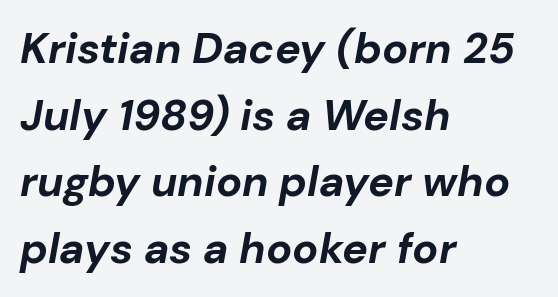
The image shows 43 px bold type, italic (leaning right); set left-aligned, normal line spacing (1.55x), normal letter spacing, not underlined; low stroke contrast and a medium x-height.
